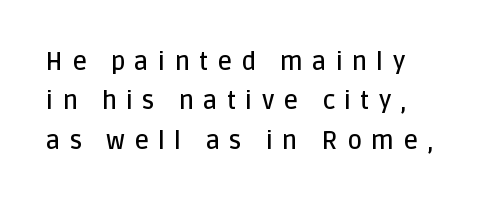
Italic? Not at all — the glyphs are vertical. The horizontal fit of the characters is loose and conspicuously gappy. Heft: intermediate — a semibold. If you drew a ruler down the left edge, every line would touch it.
